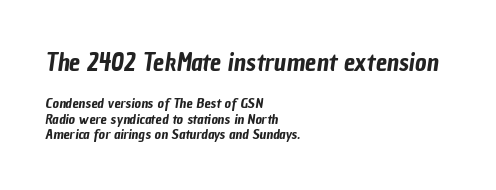
Q: Is the text underlined? A: No.
Q: How is the paragraph aligned? A: Left-aligned.
Q: Is the spacing between letters normal or unusually wide? A: Normal.
Q: Is the spacing between lines tight, normal or loose? A: Tight.
Q: Which block of text is set in a larger size, the first (top) or the second (bottom)? A: The first (top) one.
